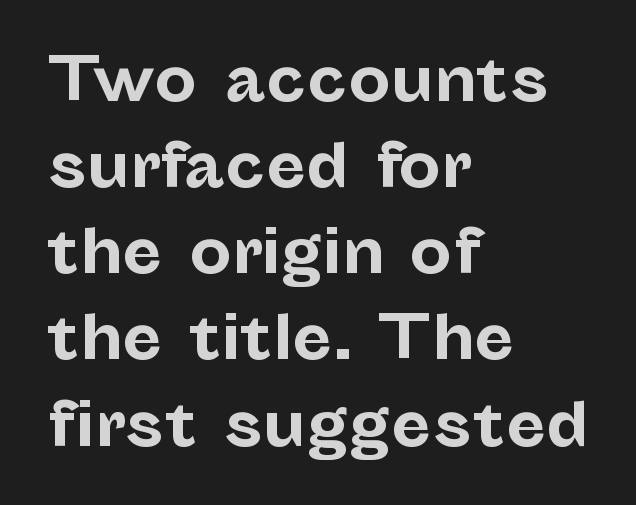
{"serif": "no", "italic": "no", "bold": "yes", "weight": "bold", "width": "normal", "stroke_contrast": "low", "x_height": "medium", "monospaced": "no", "underline": "no", "align": "left", "line_spacing": "normal", "line_spacing_ratio": 1.46, "letter_spacing": "normal", "letter_spacing_em": 0.0, "glyph_px": 59}
